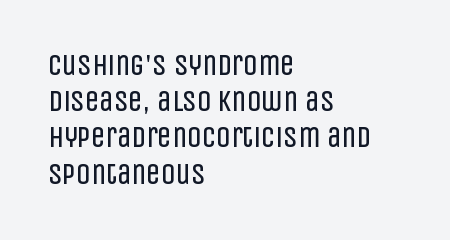
{"serif": "no", "italic": "no", "bold": "no", "weight": "regular", "width": "condensed", "stroke_contrast": "low", "x_height": "large", "monospaced": "no", "underline": "no", "align": "left", "line_spacing": "normal", "line_spacing_ratio": 1.25, "letter_spacing": "normal", "letter_spacing_em": 0.0, "glyph_px": 29}
